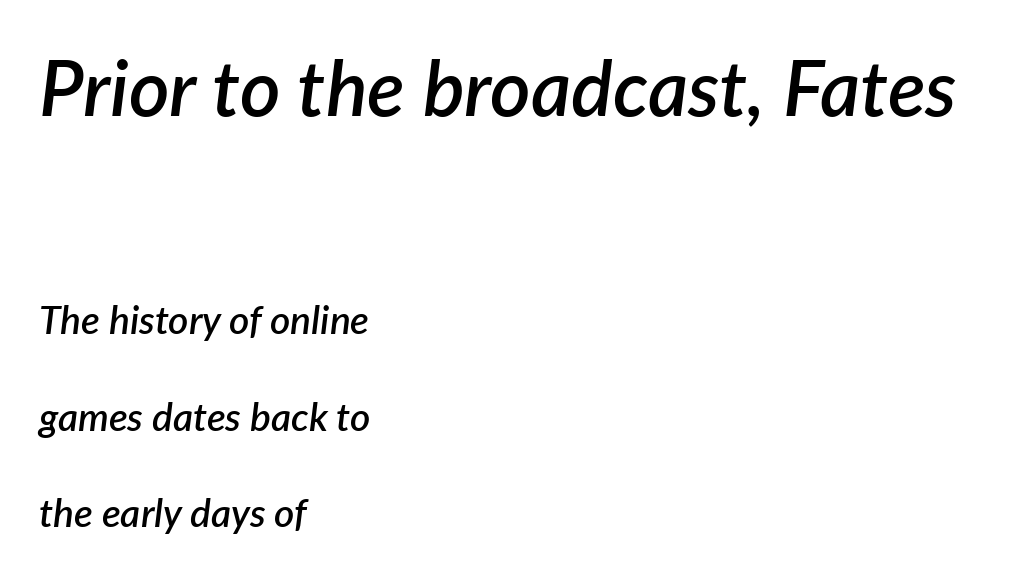
{"italic": "yes", "lean": "right", "slant_degrees": 7, "bold": "semi", "weight": "semibold", "width": "normal", "stroke_contrast": "low", "x_height": "medium", "monospaced": "no", "underline": "no", "align": "left", "line_spacing": "loose", "line_spacing_ratio": 2.48, "letter_spacing": "normal", "letter_spacing_em": 0.0, "larger_block": "first", "size_ratio": 2.0, "glyph_px": 78}
